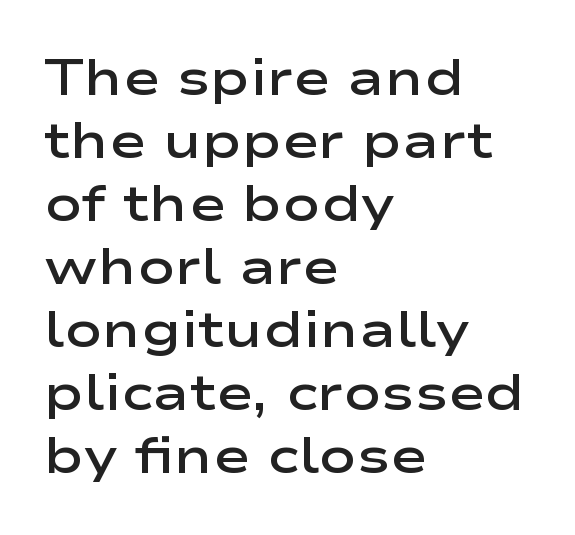
{"serif": "no", "italic": "no", "bold": "semi", "weight": "semibold", "width": "wide", "stroke_contrast": "low", "x_height": "medium", "monospaced": "no", "underline": "no", "align": "left", "line_spacing": "normal", "line_spacing_ratio": 1.26, "letter_spacing": "normal", "letter_spacing_em": 0.0, "glyph_px": 50}
